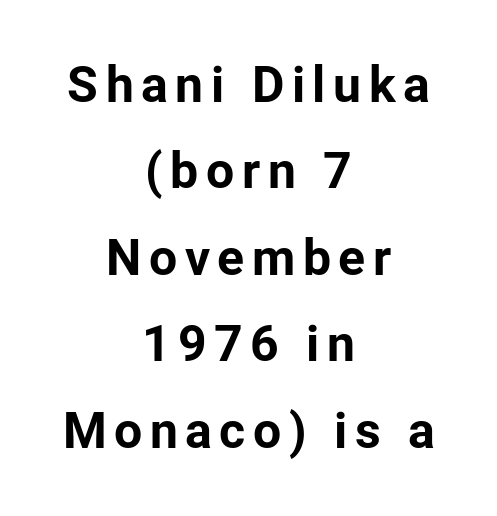
Q: Is the text bold? A: Yes.
Q: Is the text italic (slanted)? A: No, it is upright.
Q: Is the typeface a serif or a sans-serif typeface? A: Sans-serif.
Q: Is the text underlined? A: No.
Q: How is the paragraph aligned? A: Centered.
Q: Width (condensed, normal, or wide)? A: Normal.
Q: Stroke contrast? A: Low.
Q: x-height? A: Medium.
Q: Monospaced? A: No.
